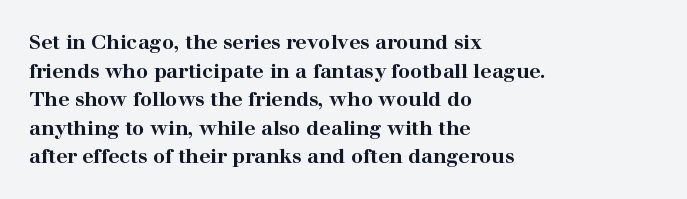
Q: Is the text bold? A: Yes.
Q: Is the text italic (slanted)? A: No, it is upright.
Q: Is the text underlined? A: No.
Q: How is the paragraph aligned? A: Left-aligned.
Q: Is the spacing between letters normal or unusually wide? A: Normal.
Q: Is the spacing between lines tight, normal or loose? A: Normal.
